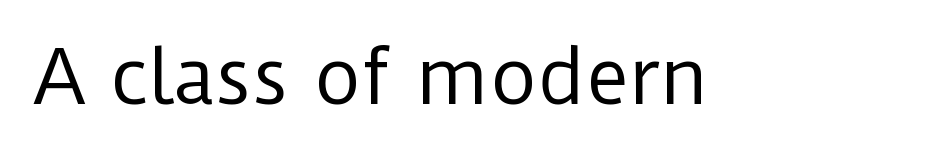
Notice how the stems are strictly vertical — no italics here. There is no visible air inserted between adjacent glyphs. Look at the bottom of the vertical strokes: they stop flat, with no serifs. The font is comparable to plain body text, perhaps lighter. Anything drawn beneath the words? Only blank space.
